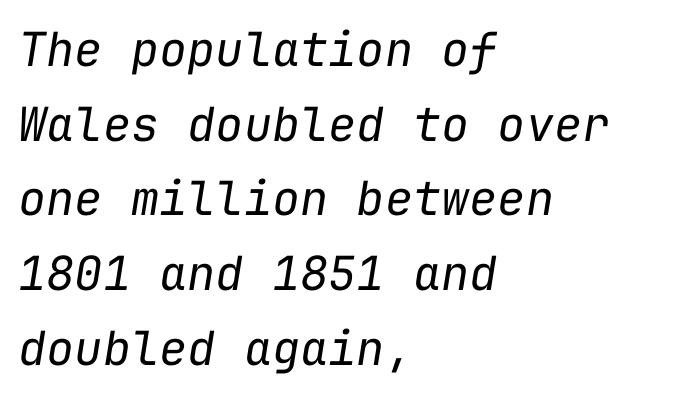
Q: Is the text bold? A: No.
Q: Is the text italic (slanted)? A: Yes, it leans right by about 9 degrees.
Q: Is the text underlined? A: No.
Q: How is the paragraph aligned? A: Left-aligned.
Q: Is the spacing between letters normal or unusually wide? A: Normal.
Q: Is the spacing between lines tight, normal or loose? A: Normal.
Q: Width (condensed, normal, or wide)? A: Normal.
Q: Stroke contrast? A: Low.
Q: x-height? A: Medium.
Q: Monospaced? A: Yes.
